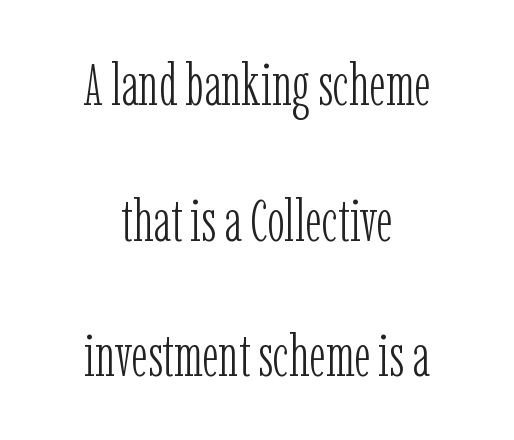
The image shows 59 px light, condensed serif type, upright; set centered, loose line spacing (2.3x), normal letter spacing, not underlined; low stroke contrast and a medium x-height.
